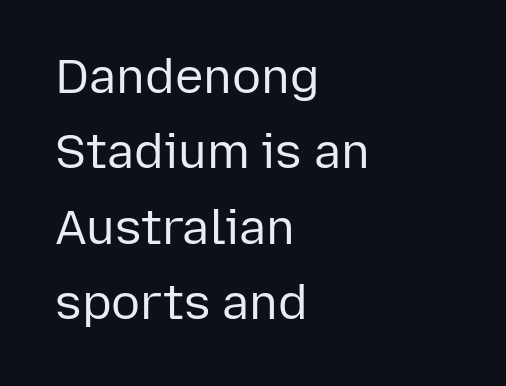
{"serif": "no", "italic": "no", "bold": "no", "weight": "regular", "width": "normal", "stroke_contrast": "low", "x_height": "medium", "monospaced": "no", "underline": "no", "align": "left", "line_spacing": "normal", "line_spacing_ratio": 1.57, "letter_spacing": "normal", "letter_spacing_em": 0.0, "glyph_px": 48}
